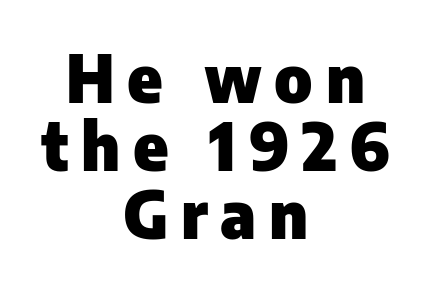
The image shows 66 px heavy sans-serif type, upright; set centered, tight line spacing (1.03x), not underlined; low stroke contrast and a medium x-height.
